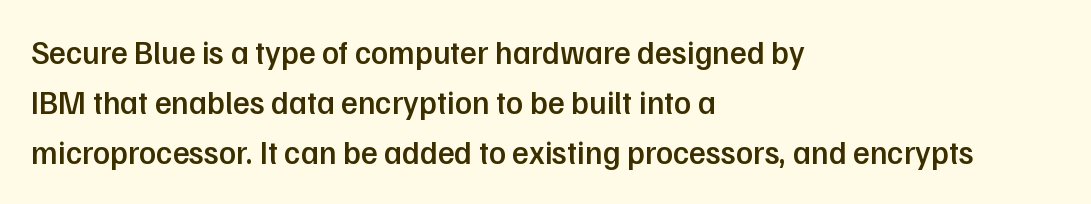
{"serif": "no", "italic": "no", "bold": "semi", "weight": "semibold", "width": "normal", "stroke_contrast": "low", "x_height": "medium", "monospaced": "no", "underline": "no", "align": "left", "line_spacing": "normal", "line_spacing_ratio": 1.57, "letter_spacing": "normal", "letter_spacing_em": 0.0, "glyph_px": 32}
